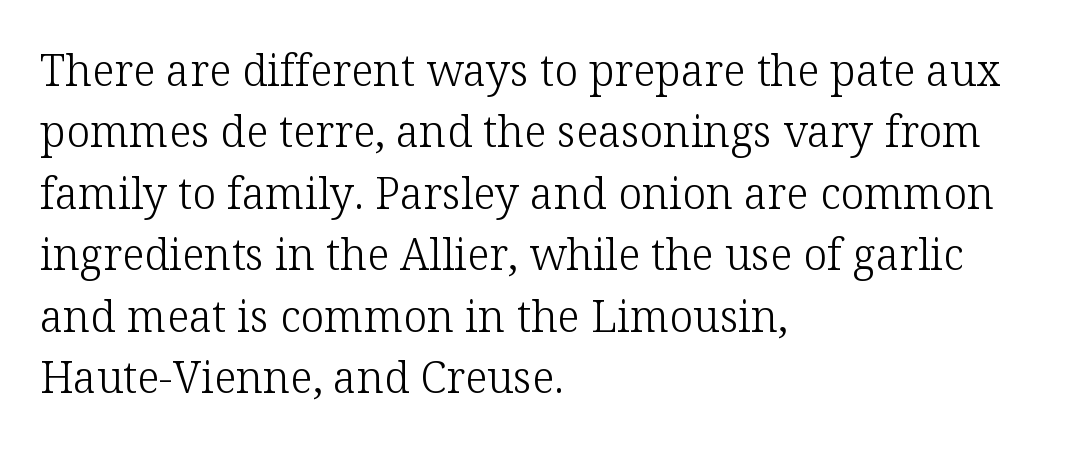
Q: Is the text bold? A: No.
Q: Is the text italic (slanted)? A: No, it is upright.
Q: Is the typeface a serif or a sans-serif typeface? A: Serif.
Q: Is the text underlined? A: No.
Q: How is the paragraph aligned? A: Left-aligned.
Q: Is the spacing between letters normal or unusually wide? A: Normal.
Q: Is the spacing between lines tight, normal or loose? A: Normal.
Q: Width (condensed, normal, or wide)? A: Normal.
Q: Stroke contrast? A: Low.
Q: x-height? A: Medium.
Q: Monospaced? A: No.
